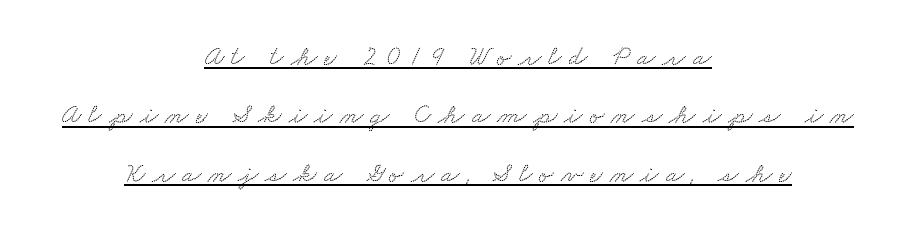
Q: Is the text underlined? A: Yes.
Q: How is the paragraph aligned? A: Centered.
Q: Is the spacing between letters normal or unusually wide? A: Unusually wide.
Q: Is the spacing between lines tight, normal or loose? A: Loose.
